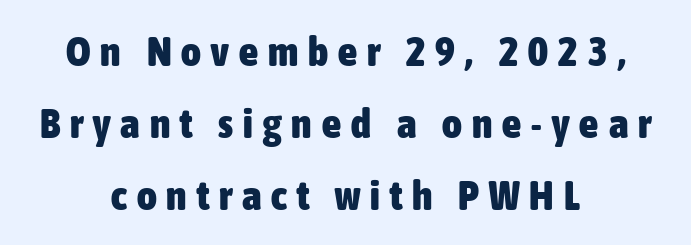
The image shows 42 px heavy, condensed sans-serif type, upright; set centered, line spacing 1.71x, unusually wide letter spacing (+0.24 em), not underlined; low stroke contrast and a medium x-height.
